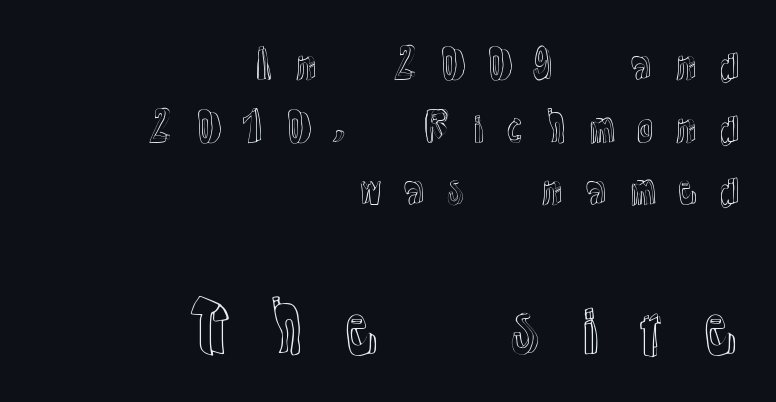
Scale increases going downward across the two blocks. Do the characters align in a grid? No, the font is proportional. The rag falls on the left side of this text block. Honestly, the letter spacing is so wide it's the main thing you notice. The baseline area is clear.
